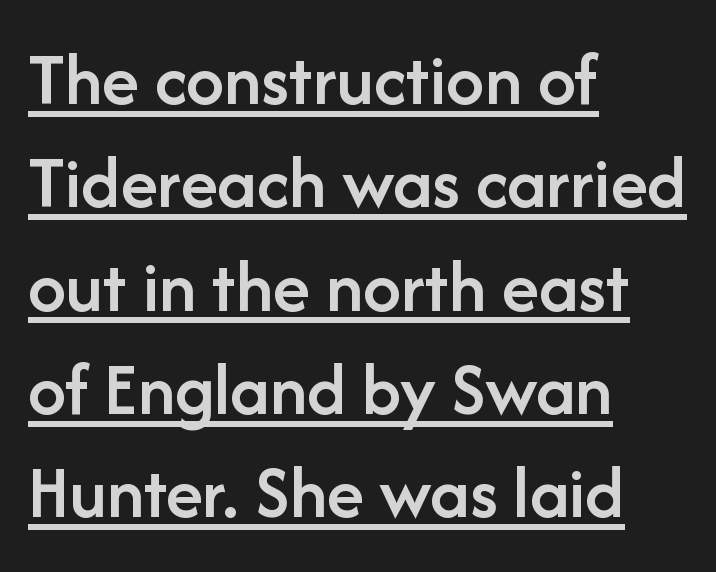
Q: Is the text bold? A: Semi-bold.
Q: Is the text italic (slanted)? A: No, it is upright.
Q: Is the typeface a serif or a sans-serif typeface? A: Sans-serif.
Q: Is the text underlined? A: Yes.
Q: How is the paragraph aligned? A: Left-aligned.
Q: Is the spacing between letters normal or unusually wide? A: Normal.
Q: Is the spacing between lines tight, normal or loose? A: Normal.
Q: Width (condensed, normal, or wide)? A: Normal.
Q: Stroke contrast? A: Low.
Q: x-height? A: Medium.
Q: Monospaced? A: No.
